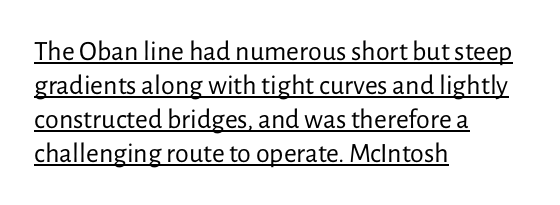
The image shows 28 px regular-weight sans-serif type, upright; set left-aligned, line spacing 1.21x, normal letter spacing, underlined; low stroke contrast and a medium x-height.
